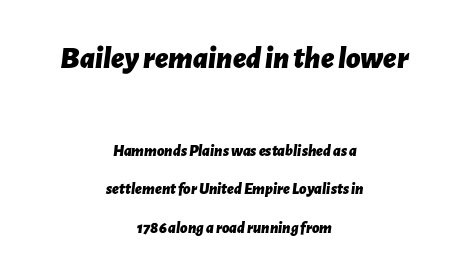
The leading is generous, giving the passage an open texture. Spacing verdict: proportional, widths tailored to each character. Inter-character spacing is left at the font's built-in metrics. The specimen omits any rule beneath the text block's lines. Compared with ordinary roman type, these characters are visibly tilted. This is heavy type, rendered in bold.
